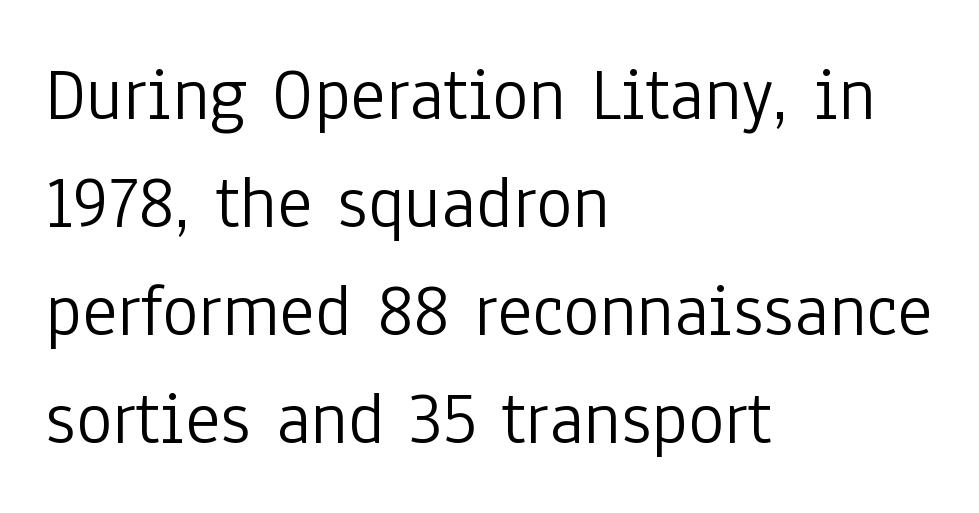
The text block is weighted toward the left margin, trailing off unevenly rightward. The space directly below the letters is spotless. The line texture is even and compact thanks to regular tracking. No heavy texture on the line: the type isn't bold. Ascenders rise straight up at ninety degrees.
